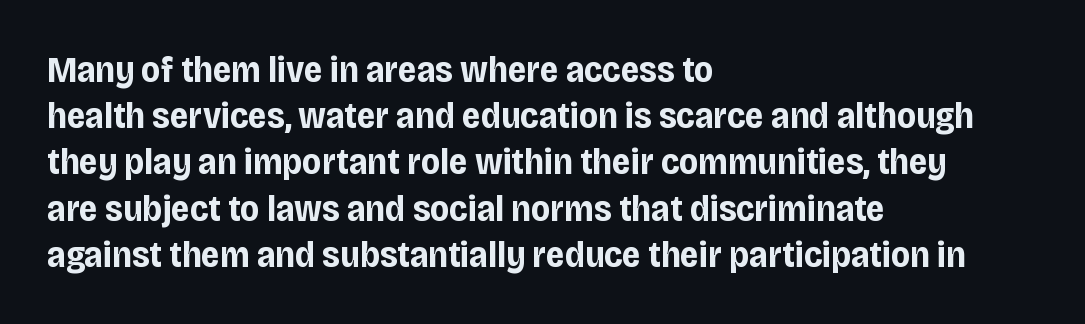
{"serif": "no", "italic": "no", "bold": "yes", "weight": "bold", "width": "condensed", "stroke_contrast": "low", "x_height": "large", "monospaced": "no", "underline": "no", "align": "left", "line_spacing": "normal", "line_spacing_ratio": 1.25, "letter_spacing": "normal", "letter_spacing_em": 0.0, "glyph_px": 37}
